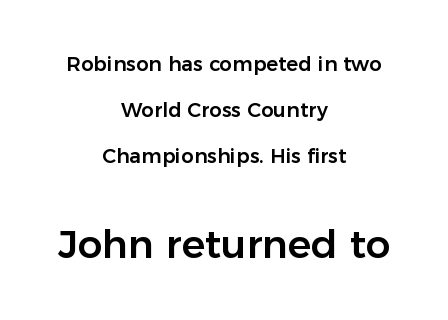
{"serif": "no", "italic": "no", "width": "normal", "stroke_contrast": "low", "x_height": "medium", "monospaced": "no", "underline": "no", "align": "center", "line_spacing": "loose", "line_spacing_ratio": 2.3, "letter_spacing": "normal", "letter_spacing_em": 0.0, "larger_block": "second", "size_ratio": 1.95, "glyph_px": 39}
